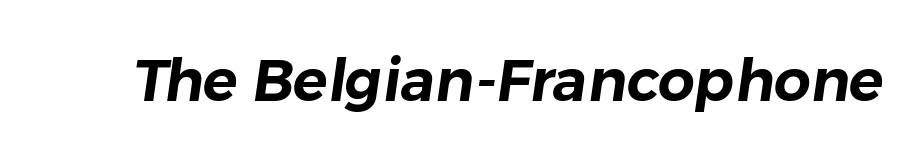
The rendering shows plain stroke endings on the letterforms — a sans-serif design. Any mark beneath the type? The region is blank. Tracking here is standard; glyphs follow each other at the usual distance. Here the designer chose a conventional face with non-uniform glyph widths.
